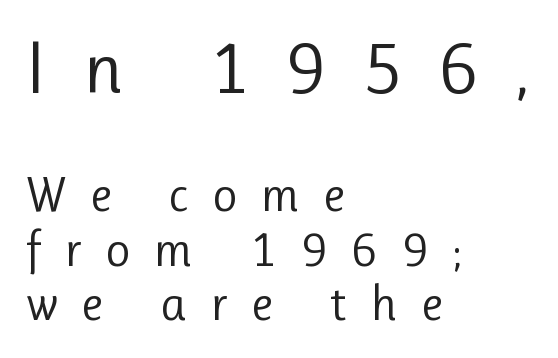
The image shows 74 px regular-weight sans-serif type, upright; set left-aligned, tight line spacing (1.11x), unusually wide letter spacing (+0.48 em), not underlined; the first (top) block is 1.51x larger; low stroke contrast and a medium x-height.
